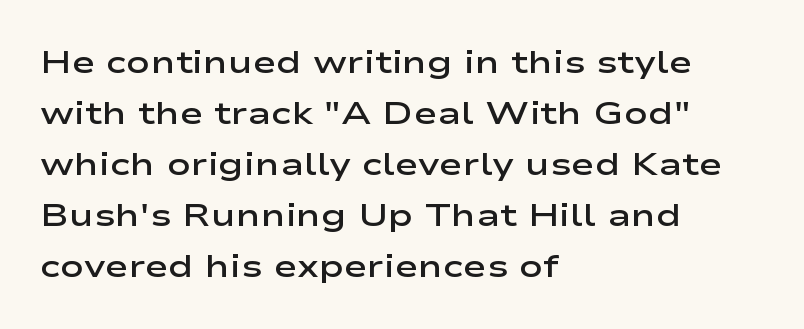
Are there feet on the stems? There aren't — it's a sans. Compared with typical paragraphs, the rows here are spaced about the same. The passage shown is typed in a proportional face where columns would drift. This sample uses an upright cut, with every glyph sitting square on the baseline.
